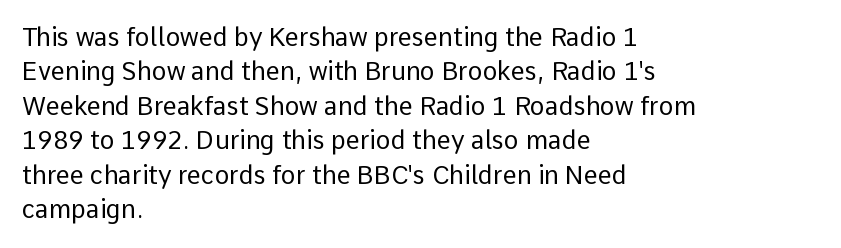
Spacing between characters is what you'd get straight out of the box. The passage shown is not underscored anywhere. The lines in this sample share a left origin and differ only in where they stop. The lines sit at an ordinary, default distance from one another. Is the type heavy? It reads as light-to-regular instead.
